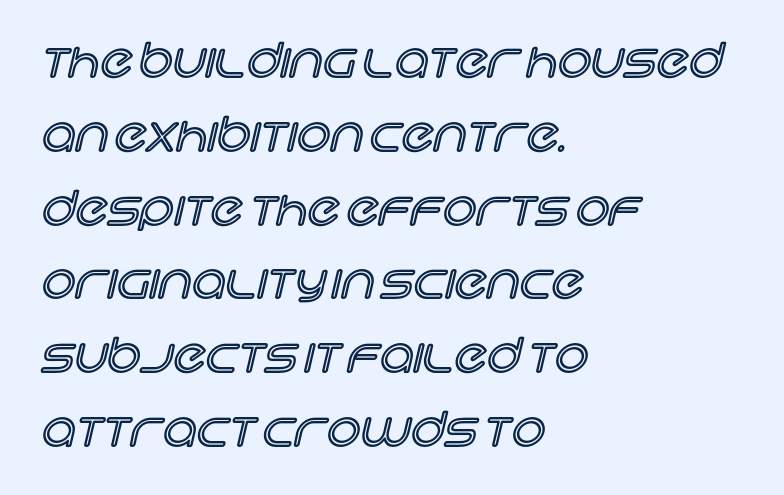
Q: Is the text italic (slanted)? A: Yes.
Q: Is the text underlined? A: No.
Q: How is the paragraph aligned? A: Left-aligned.
Q: Is the spacing between letters normal or unusually wide? A: Normal.
Q: Is the spacing between lines tight, normal or loose? A: Normal.
Q: Width (condensed, normal, or wide)? A: Normal.
Q: x-height? A: Large.
Q: Monospaced? A: No.
